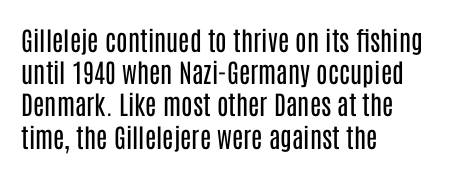
Q: Is the text bold? A: No.
Q: Is the text italic (slanted)? A: No, it is upright.
Q: Is the text underlined? A: No.
Q: How is the paragraph aligned? A: Left-aligned.
Q: Is the spacing between letters normal or unusually wide? A: Normal.
